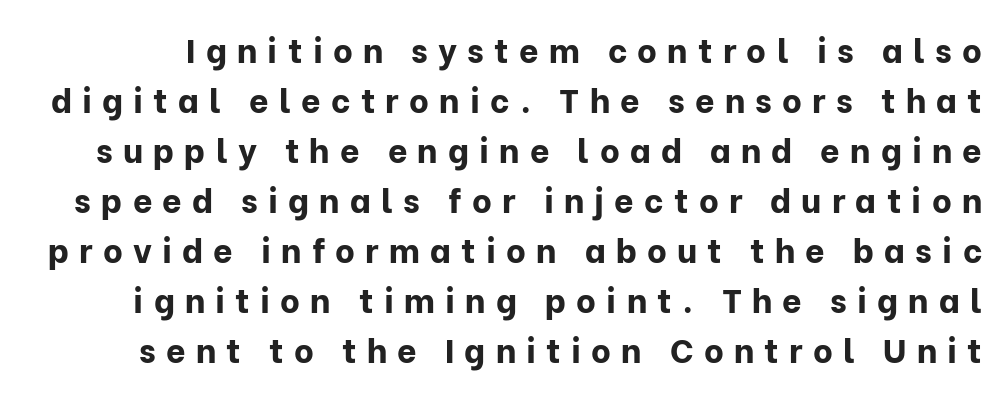
The image shows 34 px bold sans-serif type, upright; set normal line spacing (1.47x), unusually wide letter spacing (+0.3 em), not underlined; low stroke contrast and a medium x-height.
